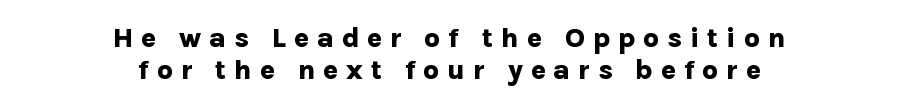
The image shows 28 px bold sans-serif type, upright; set centered, line spacing 1.16x, unusually wide letter spacing (+0.27 em), not underlined; low stroke contrast and a medium x-height.
